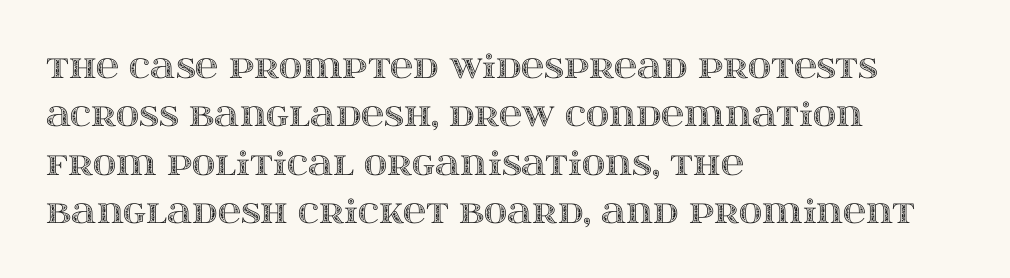
Clear beneath every line of the passage. These lines keep a tight, regular rhythm from letter to letter. What's the leading like? Ordinary, nothing unusual. This sample has the flowing, uneven cadence of proportional lettering.
